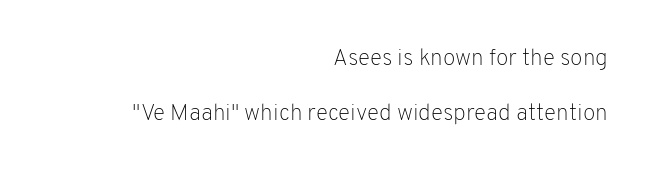
Q: Is the text bold? A: No.
Q: Is the text italic (slanted)? A: No, it is upright.
Q: Is the text underlined? A: No.
Q: How is the paragraph aligned? A: Right-aligned.
Q: Is the spacing between letters normal or unusually wide? A: Normal.
Q: Is the spacing between lines tight, normal or loose? A: Loose.
